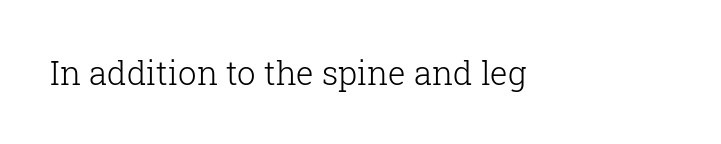
Between one letter and the next there's only the usual sliver of space. Rendered with straight, roman letterforms. The designer went with a serif here, giving each stem small feet. Quick note: underline off. Stroke thickness stays within the range of a standard reading face or lighter.
